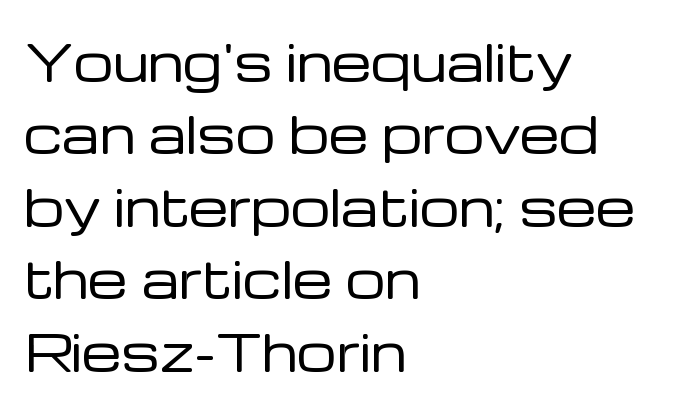
Q: Is the text bold? A: No.
Q: Is the text italic (slanted)? A: No, it is upright.
Q: Is the typeface a serif or a sans-serif typeface? A: Sans-serif.
Q: Is the text underlined? A: No.
Q: How is the paragraph aligned? A: Left-aligned.
Q: Is the spacing between letters normal or unusually wide? A: Normal.
Q: Is the spacing between lines tight, normal or loose? A: Normal.
Q: Width (condensed, normal, or wide)? A: Normal.
Q: Stroke contrast? A: Low.
Q: x-height? A: Medium.
Q: Monospaced? A: No.
